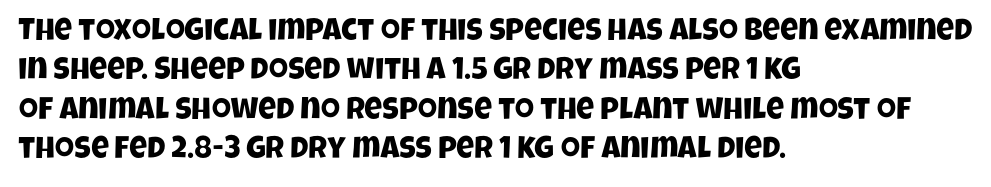
{"serif": "no", "width": "condensed", "stroke_contrast": "low", "x_height": "large", "monospaced": "no", "underline": "no", "align": "left", "line_spacing": "normal", "line_spacing_ratio": 1.27, "letter_spacing": "normal", "letter_spacing_em": 0.0, "glyph_px": 31}
